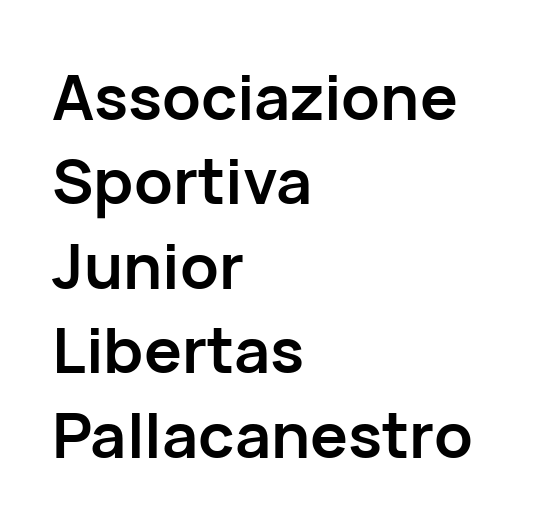
A typesetter would call this proportional, since set widths differ per character. Compared with a centered layout, this one pins lines to the left instead. Italic? Not at all — the glyphs are vertical. Check the space under the baseline: it is left empty. The lines sit at an ordinary, default distance from one another. In terms of letterspacing, this is plain default setting.
